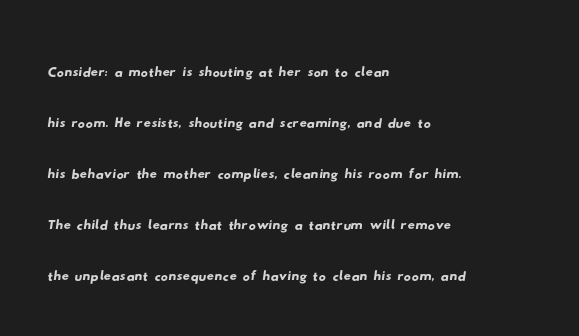
{"serif": "no", "width": "wide", "stroke_contrast": "low", "x_height": "small", "monospaced": "no", "underline": "no", "align": "left", "line_spacing": "normal", "line_spacing_ratio": 1.42, "letter_spacing": "normal", "letter_spacing_em": 0.0, "glyph_px": 36}
